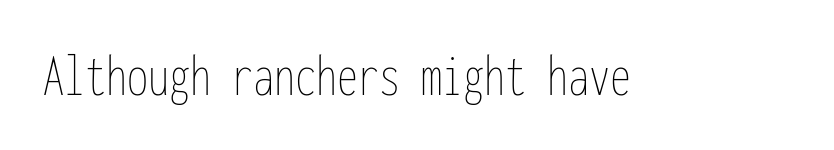
The type sits square on the baseline with zero lean. Is the type heavy? It reads as light-to-regular instead. Quick note: underline off. Every character here occupies the same horizontal width, giving the sample a typewriter-like rhythm. No extra tracking has been applied to these lines.
